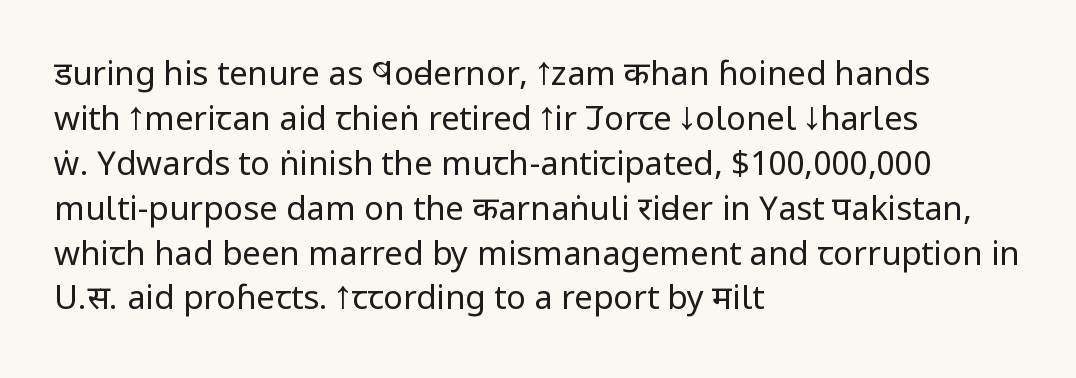
Q: Is the text bold? A: No.
Q: Is the text italic (slanted)? A: No, it is upright.
Q: Is the typeface a serif or a sans-serif typeface? A: Sans-serif.
Q: Is the text underlined? A: No.
Q: How is the paragraph aligned? A: Left-aligned.
Q: Is the spacing between letters normal or unusually wide? A: Normal.
Q: Is the spacing between lines tight, normal or loose? A: Normal.
Q: Width (condensed, normal, or wide)? A: Condensed.
Q: Stroke contrast? A: Low.
Q: x-height? A: Large.
Q: Monospaced? A: No.
